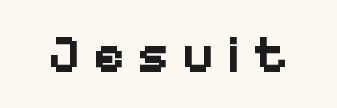
Q: Is the text bold? A: Yes.
Q: Is the text italic (slanted)? A: No, it is upright.
Q: Is the typeface a serif or a sans-serif typeface? A: Sans-serif.
Q: Is the text underlined? A: No.
Q: Is the spacing between letters normal or unusually wide? A: Unusually wide.
Q: Width (condensed, normal, or wide)? A: Normal.
Q: Stroke contrast? A: Low.
Q: x-height? A: Medium.
Q: Monospaced? A: No.
